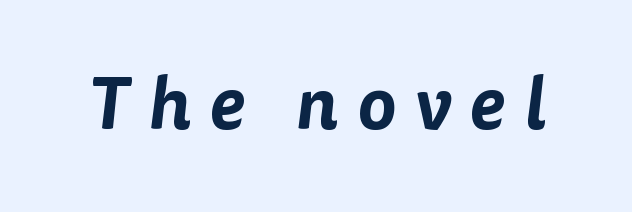
{"serif": "no", "width": "normal", "stroke_contrast": "low", "x_height": "medium", "monospaced": "no", "underline": "no", "letter_spacing": "wide", "letter_spacing_em": 0.26, "glyph_px": 73}
